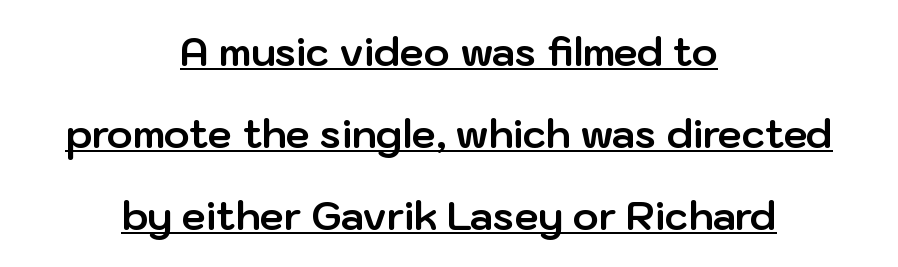
The image shows 39 px bold sans-serif type, upright; set centered, loose line spacing (2.1x), normal letter spacing, underlined; low stroke contrast and a medium x-height.
